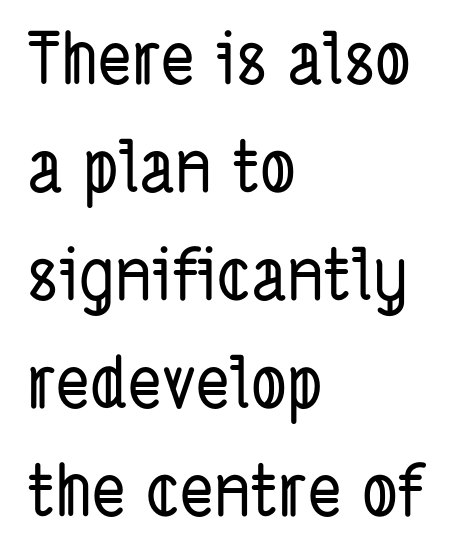
Q: Is the typeface a serif or a sans-serif typeface? A: Sans-serif.
Q: Is the text underlined? A: No.
Q: How is the paragraph aligned? A: Left-aligned.
Q: Is the spacing between letters normal or unusually wide? A: Normal.
Q: Is the spacing between lines tight, normal or loose? A: Normal.
Q: Width (condensed, normal, or wide)? A: Condensed.
Q: Stroke contrast? A: Low.
Q: x-height? A: Medium.
Q: Monospaced? A: No.
